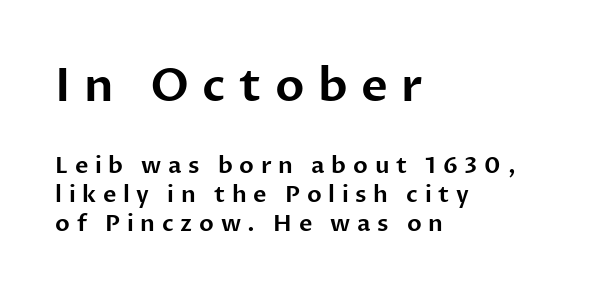
Q: Is the text italic (slanted)? A: No, it is upright.
Q: Is the typeface a serif or a sans-serif typeface? A: Sans-serif.
Q: Is the text underlined? A: No.
Q: How is the paragraph aligned? A: Left-aligned.
Q: Is the spacing between letters normal or unusually wide? A: Unusually wide.
Q: Is the spacing between lines tight, normal or loose? A: Normal.
Q: Which block of text is set in a larger size, the first (top) or the second (bottom)? A: The first (top) one.
Q: Width (condensed, normal, or wide)? A: Normal.
Q: Stroke contrast? A: Low.
Q: x-height? A: Medium.
Q: Monospaced? A: No.
